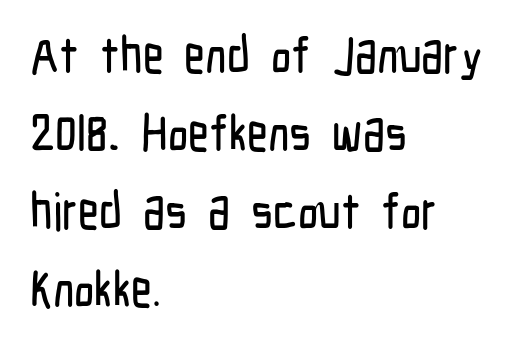
The image shows 51 px condensed sans-serif type, upright; set left-aligned, normal line spacing (1.53x), normal letter spacing, not underlined; low stroke contrast and a medium x-height.
